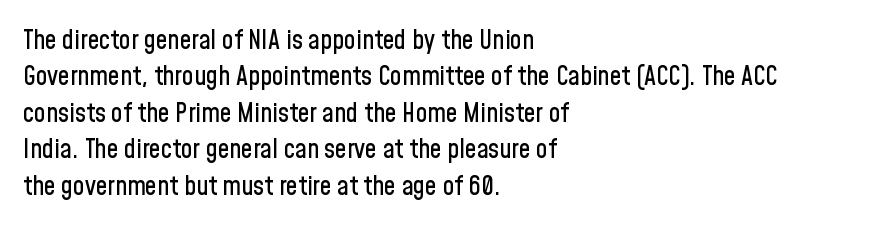
Each line starts at the same left margin while the right side varies. There is no visible air inserted between adjacent glyphs. Baseline-to-baseline distance is the conventional proportion of letter height. No italicization has been applied; the sample stays upright.
